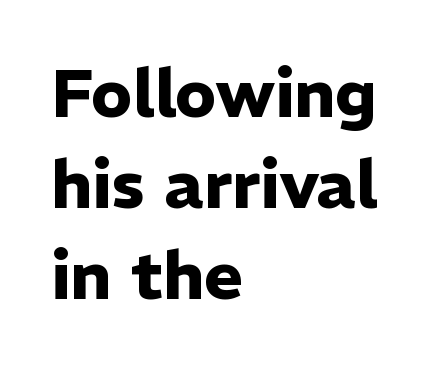
The image shows 67 px heavy sans-serif type, upright; set left-aligned, normal line spacing (1.36x), normal letter spacing, not underlined; low stroke contrast and a medium x-height.
